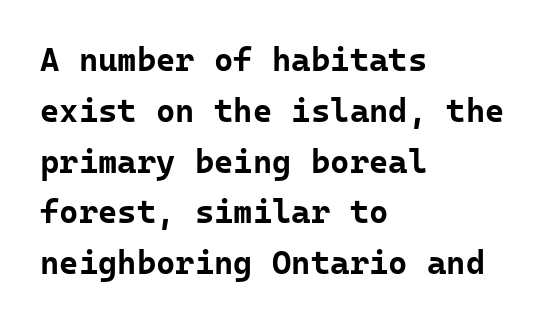
The image shows 33 px bold sans-serif type, upright, monospaced; set left-aligned, normal line spacing (1.54x), normal letter spacing, not underlined; low stroke contrast and a medium x-height.
